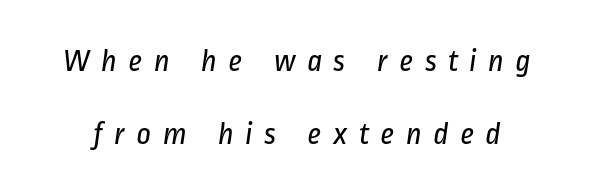
The image shows 32 px regular-weight, condensed sans-serif type; set loose line spacing (2.27x), unusually wide letter spacing (+0.34 em), not underlined; low stroke contrast and a medium x-height.
